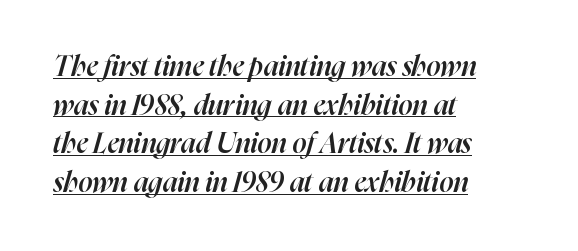
{"italic": "yes", "lean": "right", "slant_degrees": 16, "bold": "semi", "weight": "semibold", "width": "normal", "stroke_contrast": "high", "x_height": "medium", "monospaced": "no", "underline": "yes", "align": "left", "line_spacing": "normal", "line_spacing_ratio": 1.38, "letter_spacing": "normal", "letter_spacing_em": 0.0, "glyph_px": 28}
